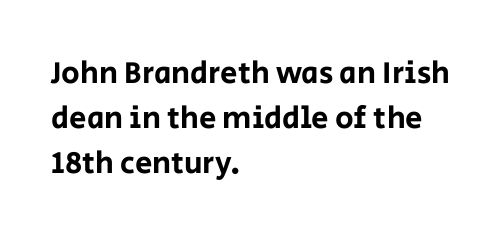
What's the leading like? Ordinary, nothing unusual. There is no visible air inserted between adjacent glyphs. These lines are composed in type without serifs. In CSS terms this would be text-align: left. Quick note: not italic, upright.
